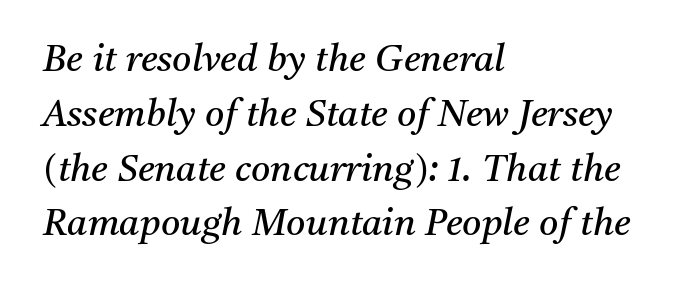
{"serif": "yes", "italic": "yes", "lean": "right", "slant_degrees": 11, "bold": "no", "weight": "regular", "width": "normal", "stroke_contrast": "medium", "x_height": "medium", "monospaced": "no", "underline": "no", "align": "left", "line_spacing": "normal", "line_spacing_ratio": 1.48, "letter_spacing": "normal", "letter_spacing_em": 0.0, "glyph_px": 37}
